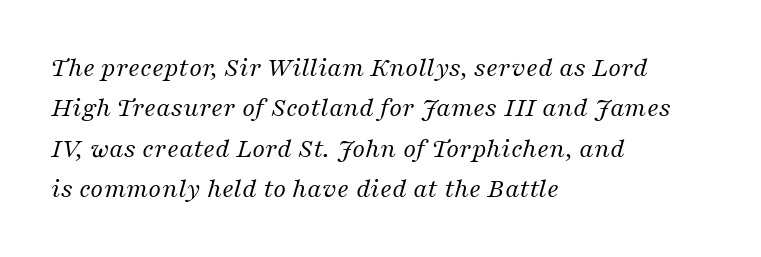
{"serif": "yes", "italic": "yes", "lean": "right", "slant_degrees": 16, "bold": "no", "weight": "regular", "width": "normal", "stroke_contrast": "medium", "x_height": "medium", "monospaced": "no", "underline": "no", "align": "left", "line_spacing": "normal", "line_spacing_ratio": 1.44, "letter_spacing": "normal", "letter_spacing_em": 0.0, "glyph_px": 28}
